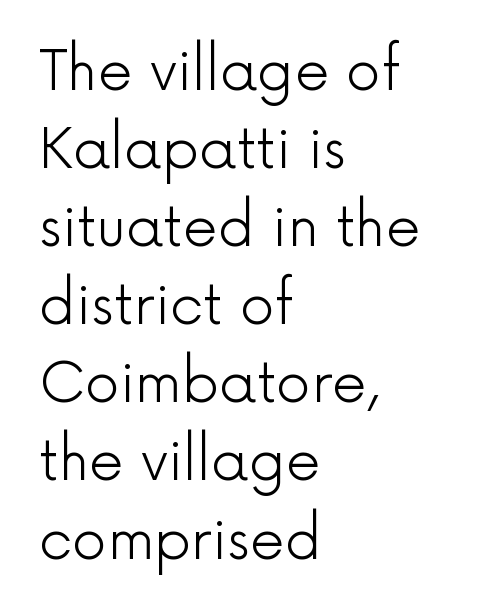
Default kerning and tracking; the words read as compact shapes. This sample is left-justified, so line endings fall wherever the words run out. The specimen omits any rule beneath the text block's lines. Varying glyph widths throughout — classic text-font behaviour.
